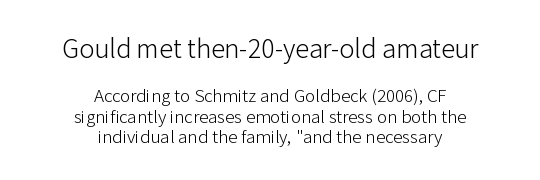
{"serif": "no", "italic": "no", "bold": "no", "weight": "light", "width": "normal", "stroke_contrast": "low", "x_height": "medium", "monospaced": "no", "underline": "no", "align": "center", "line_spacing": "tight", "line_spacing_ratio": 1.07, "letter_spacing": "normal", "letter_spacing_em": 0.0, "larger_block": "first", "size_ratio": 1.47, "glyph_px": 28}
